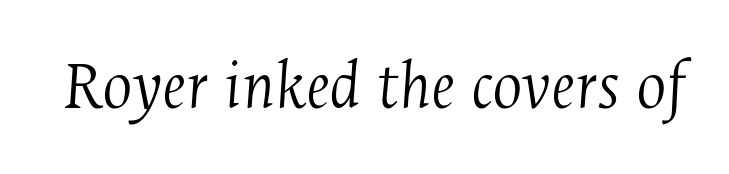
{"serif": "yes", "italic": "yes", "lean": "right", "slant_degrees": 4, "bold": "no", "weight": "light", "width": "condensed", "stroke_contrast": "medium", "x_height": "medium", "monospaced": "no", "underline": "no", "letter_spacing": "normal", "letter_spacing_em": 0.0, "glyph_px": 71}
